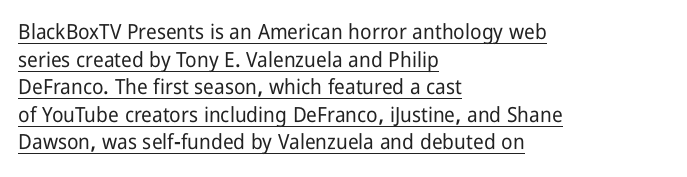
Descenders here cross a horizontal rule under the line. Is there any slant? The stems are plumb. The space between consecutive lines is moderate. Alignment: flush left. A typesetter would call this zero additional tracking.
